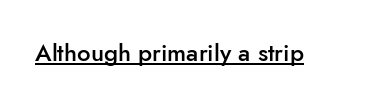
{"italic": "no", "bold": "semi", "underline": "yes", "letter_spacing": "normal", "letter_spacing_em": 0.0, "glyph_px": 24}
